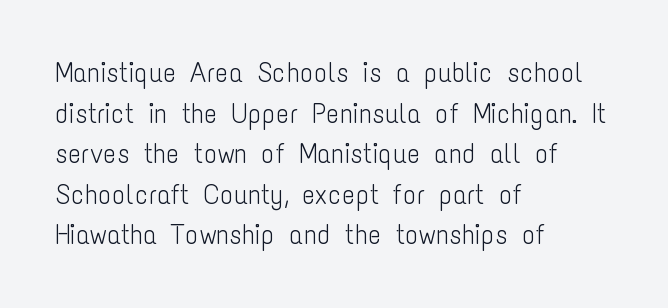
Q: Is the text bold? A: No.
Q: Is the text italic (slanted)? A: No, it is upright.
Q: Is the typeface a serif or a sans-serif typeface? A: Sans-serif.
Q: Is the text underlined? A: No.
Q: How is the paragraph aligned? A: Left-aligned.
Q: Is the spacing between letters normal or unusually wide? A: Normal.
Q: Is the spacing between lines tight, normal or loose? A: Normal.
Q: Width (condensed, normal, or wide)? A: Condensed.
Q: Stroke contrast? A: Low.
Q: x-height? A: Medium.
Q: Monospaced? A: No.
